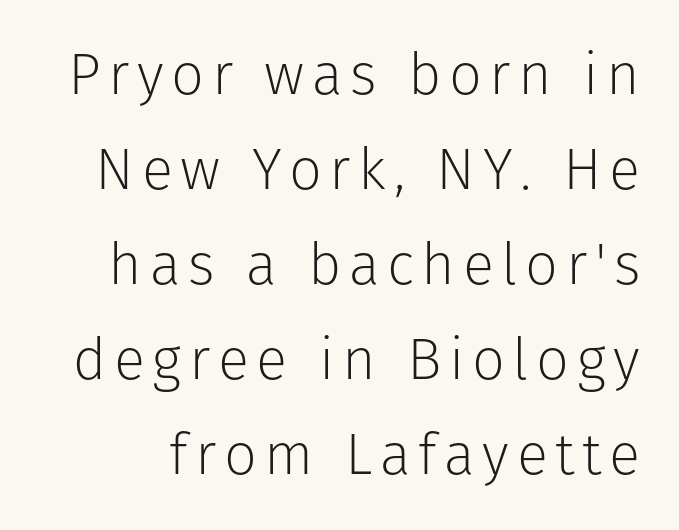
Q: Is the text bold? A: No.
Q: Is the text italic (slanted)? A: No, it is upright.
Q: Is the typeface a serif or a sans-serif typeface? A: Sans-serif.
Q: Is the text underlined? A: No.
Q: Is the spacing between lines tight, normal or loose? A: Normal.
Q: Width (condensed, normal, or wide)? A: Normal.
Q: Stroke contrast? A: Low.
Q: x-height? A: Medium.
Q: Monospaced? A: No.
